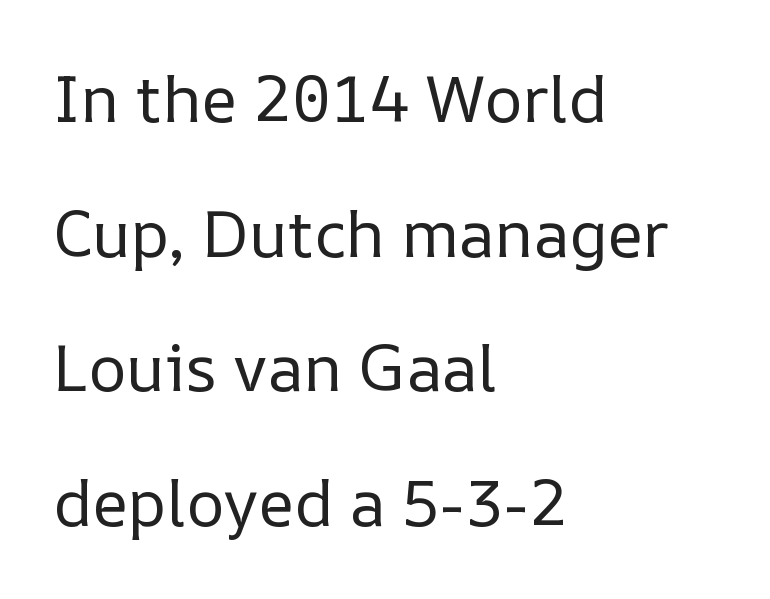
Q: Is the text bold? A: No.
Q: Is the text italic (slanted)? A: No, it is upright.
Q: Is the text underlined? A: No.
Q: How is the paragraph aligned? A: Left-aligned.
Q: Is the spacing between letters normal or unusually wide? A: Normal.
Q: Is the spacing between lines tight, normal or loose? A: Loose.
Q: Width (condensed, normal, or wide)? A: Normal.
Q: Stroke contrast? A: Low.
Q: x-height? A: Medium.
Q: Monospaced? A: No.
